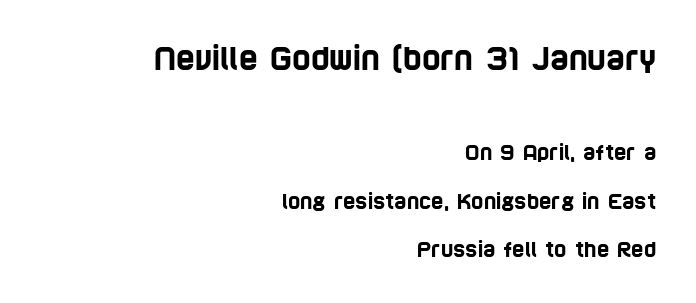
The image shows 32 px condensed sans-serif type; set right-aligned, loose line spacing (2.32x), normal letter spacing, not underlined; the first (top) block is 1.52x larger; low stroke contrast and a large x-height.
